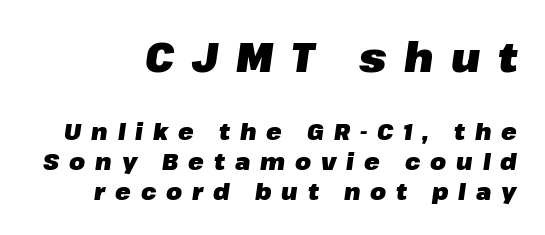
{"italic": "yes", "lean": "right", "slant_degrees": 8, "bold": "yes", "weight": "heavy", "width": "normal", "stroke_contrast": "low", "x_height": "medium", "monospaced": "no", "underline": "no", "line_spacing": "normal", "line_spacing_ratio": 1.31, "letter_spacing": "wide", "letter_spacing_em": 0.43, "larger_block": "first", "size_ratio": 1.78, "glyph_px": 41}
